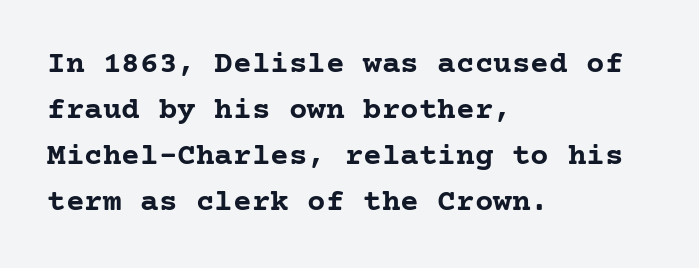
{"serif": "yes", "italic": "no", "bold": "yes", "weight": "semibold", "width": "normal", "stroke_contrast": "low", "x_height": "medium", "underline": "no", "align": "left", "line_spacing": "normal", "line_spacing_ratio": 1.48, "letter_spacing": "normal", "letter_spacing_em": 0.0, "glyph_px": 31}
